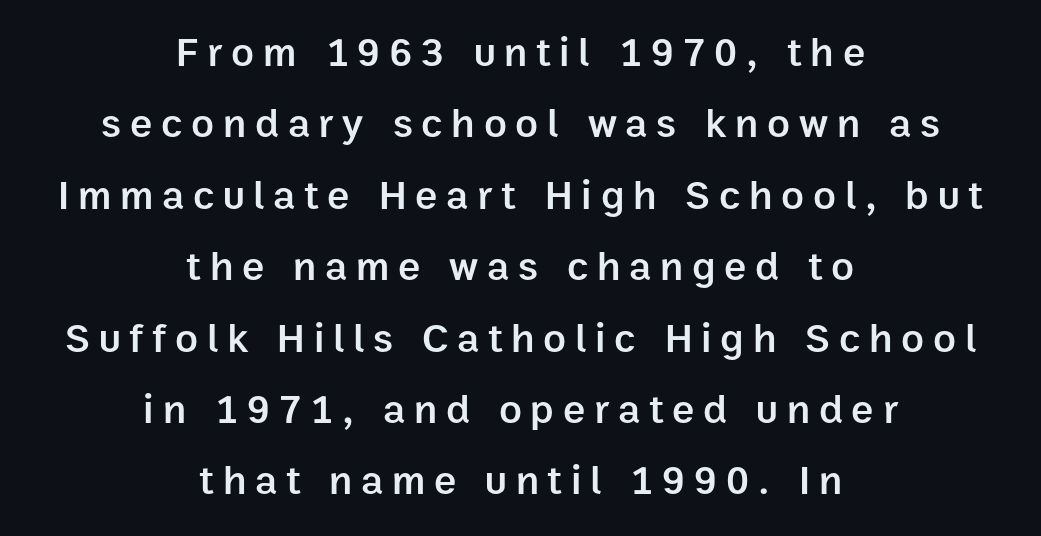
Italic? Not at all — the glyphs are vertical. Characters follow at a spacing far wider than the type designer built in. The face used here is a semibold: visibly heavier than regular, lighter than bold. The passage shown is not underscored anywhere. A typesetter would call this proportional, since set widths differ per character.
